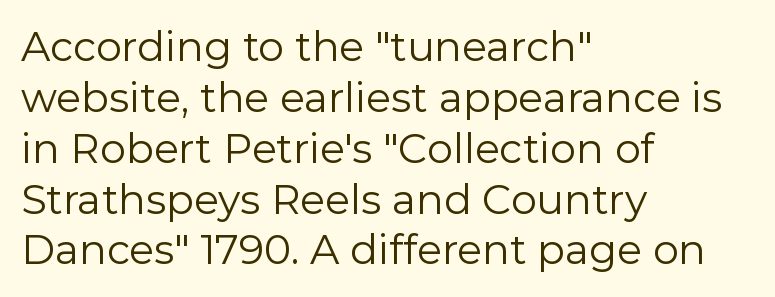
The image shows 41 px regular-weight sans-serif type, upright; set left-aligned, line spacing 1.24x, normal letter spacing, not underlined; low stroke contrast and a medium x-height.
